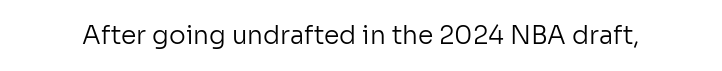
The image shows 25 px text type, upright; set normal letter spacing, not underlined.
